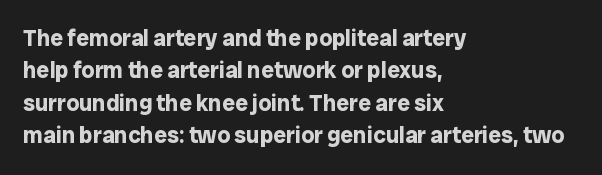
The space directly below the letters is spotless. A dark, heavy texture on the line: the type is bold. Every row of glyphs begins at an identical x-position on the left. Posture: vertical.
